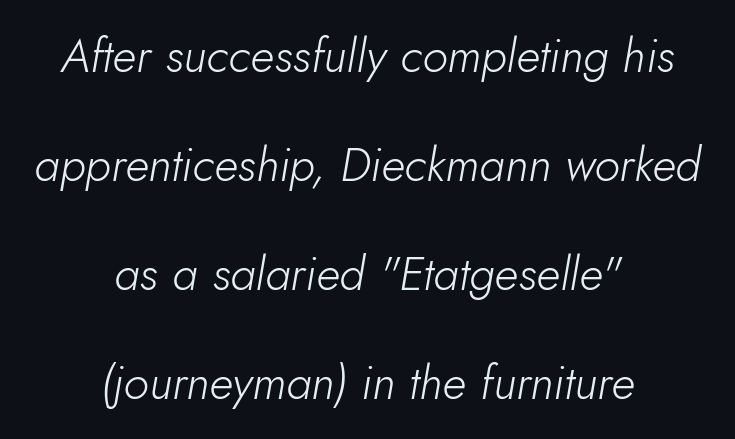
Q: Is the text bold? A: No.
Q: Is the text italic (slanted)? A: Yes, it leans right by about 5 degrees.
Q: Is the text underlined? A: No.
Q: How is the paragraph aligned? A: Centered.
Q: Is the spacing between letters normal or unusually wide? A: Normal.
Q: Is the spacing between lines tight, normal or loose? A: Loose.
Q: Width (condensed, normal, or wide)? A: Normal.
Q: Stroke contrast? A: Low.
Q: x-height? A: Small.
Q: Monospaced? A: No.
